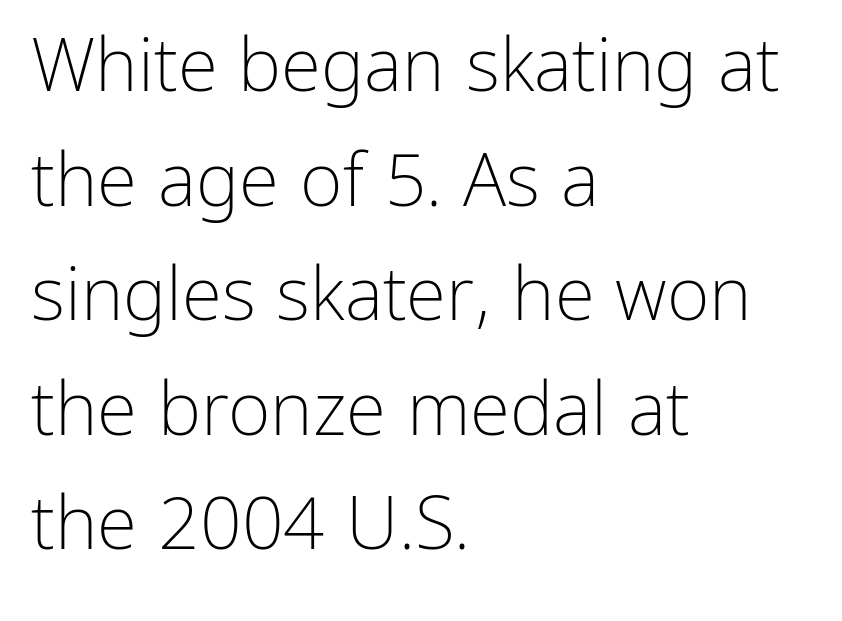
Compared with a centered layout, this one pins lines to the left instead. Vertically, the passage feels balanced, rows spaced as you'd expect. Letter spacing: default. No extra ink here — the face is not bold. These lines are composed in type without serifs.
